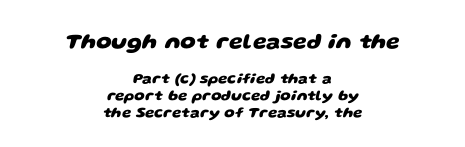
{"bold": "yes", "underline": "no", "align": "center", "line_spacing": "tight", "line_spacing_ratio": 1.13, "letter_spacing": "normal", "letter_spacing_em": 0.0, "larger_block": "first", "size_ratio": 1.47, "glyph_px": 22}
